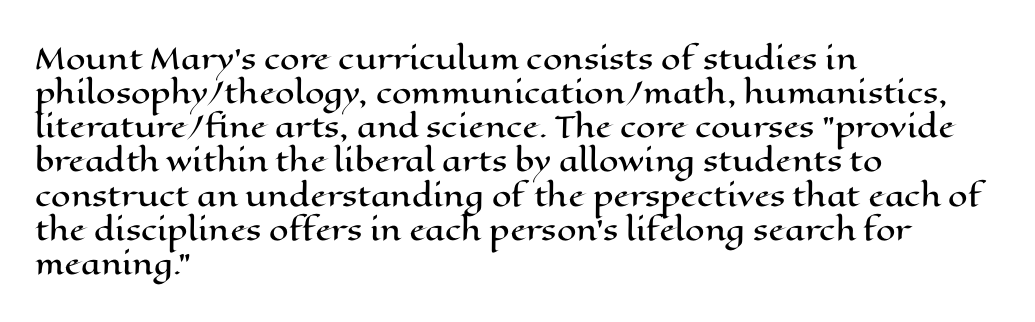
Q: Is the text italic (slanted)? A: No, it is upright.
Q: Is the text underlined? A: No.
Q: How is the paragraph aligned? A: Left-aligned.
Q: Is the spacing between letters normal or unusually wide? A: Normal.
Q: Width (condensed, normal, or wide)? A: Wide.
Q: Stroke contrast? A: High.
Q: x-height? A: Medium.
Q: Monospaced? A: No.
